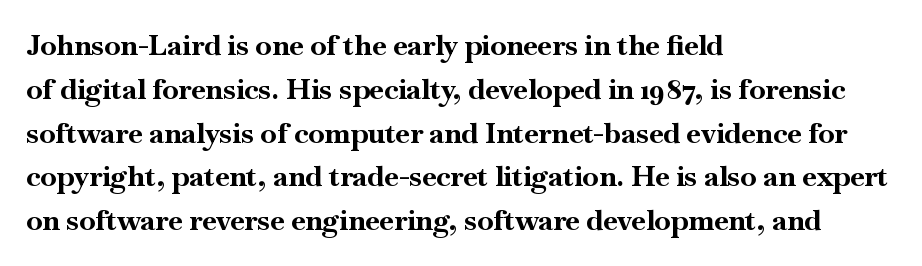
Q: Is the text bold? A: Yes.
Q: Is the text italic (slanted)? A: No, it is upright.
Q: Is the typeface a serif or a sans-serif typeface? A: Serif.
Q: Is the text underlined? A: No.
Q: How is the paragraph aligned? A: Left-aligned.
Q: Is the spacing between letters normal or unusually wide? A: Normal.
Q: Is the spacing between lines tight, normal or loose? A: Normal.
Q: Width (condensed, normal, or wide)? A: Normal.
Q: Stroke contrast? A: High.
Q: x-height? A: Small.
Q: Monospaced? A: No.
